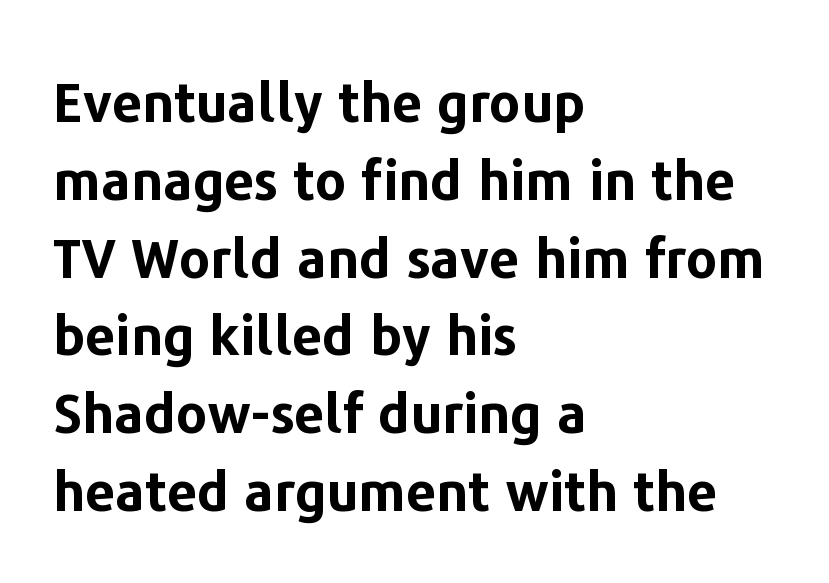
Q: Is the text bold? A: Yes.
Q: Is the text italic (slanted)? A: No, it is upright.
Q: Is the typeface a serif or a sans-serif typeface? A: Sans-serif.
Q: Is the text underlined? A: No.
Q: How is the paragraph aligned? A: Left-aligned.
Q: Is the spacing between letters normal or unusually wide? A: Normal.
Q: Is the spacing between lines tight, normal or loose? A: Normal.
Q: Width (condensed, normal, or wide)? A: Normal.
Q: Stroke contrast? A: Low.
Q: x-height? A: Medium.
Q: Monospaced? A: No.
